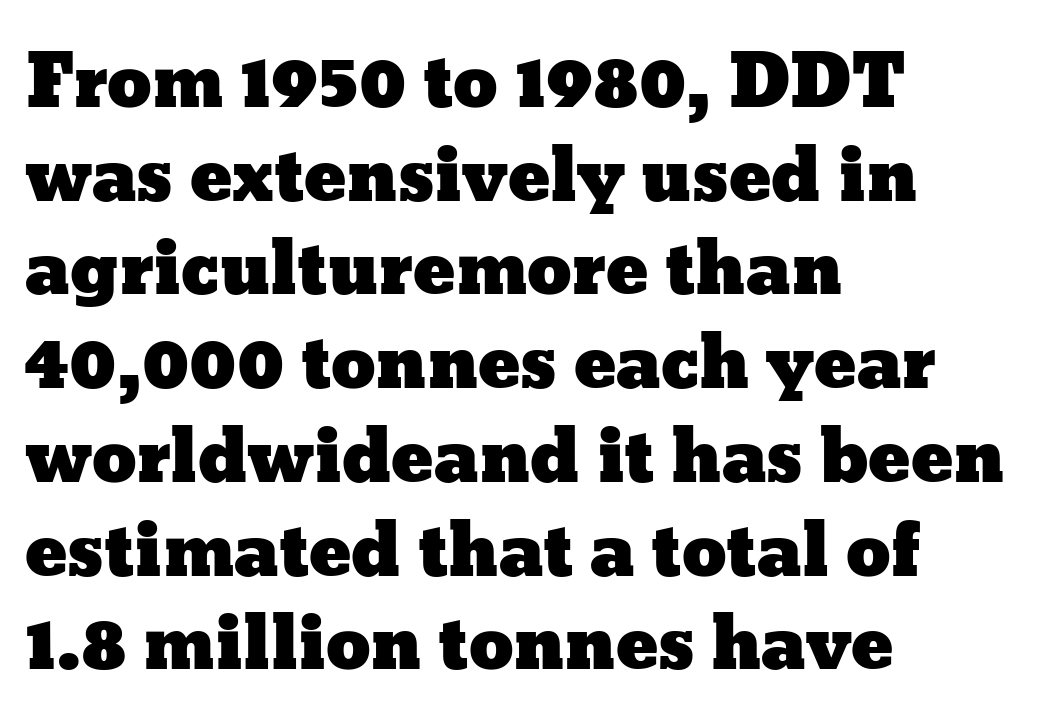
Q: Is the text italic (slanted)? A: No, it is upright.
Q: Is the text underlined? A: No.
Q: How is the paragraph aligned? A: Left-aligned.
Q: Is the spacing between letters normal or unusually wide? A: Normal.
Q: Is the spacing between lines tight, normal or loose? A: Normal.
Q: Width (condensed, normal, or wide)? A: Wide.
Q: Stroke contrast? A: Low.
Q: x-height? A: Medium.
Q: Monospaced? A: No.
